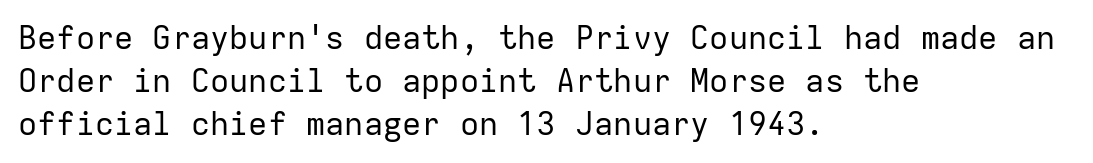
{"serif": "no", "italic": "no", "bold": "no", "weight": "regular", "width": "normal", "stroke_contrast": "low", "x_height": "medium", "monospaced": "yes", "underline": "no", "align": "left", "line_spacing": "normal", "line_spacing_ratio": 1.34, "letter_spacing": "normal", "letter_spacing_em": 0.0, "glyph_px": 32}
